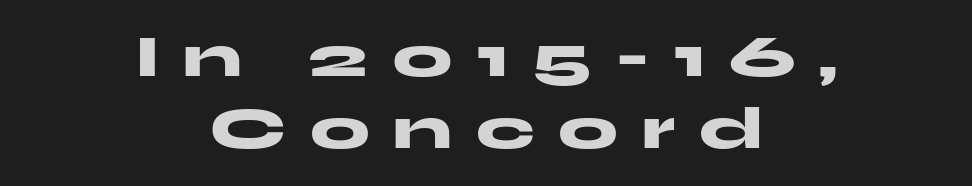
Descenders hang freely into open space. Teacher's note: observe the equal gaps on both sides — that is centered alignment. The passage shown is typed in a proportional face where columns would drift. Vertical strokes here are truly vertical. A dark, heavy texture on the line: the type is bold. Look at the tracking — it's clearly loosened, letters drifting apart.
